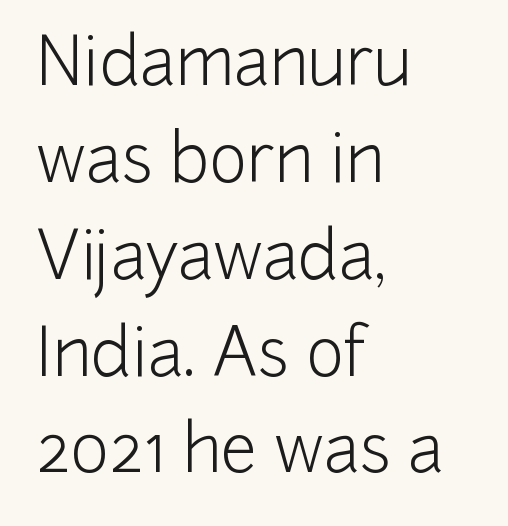
This sample is left-justified, so line endings fall wherever the words run out. Think standard paragraph weight, or any step lighter than that. Unmarked baselines from the first word to the last. Compared with typical body copy, the letter spacing here is the same. Does the lettering tilt? It doesn't — this is upright.
